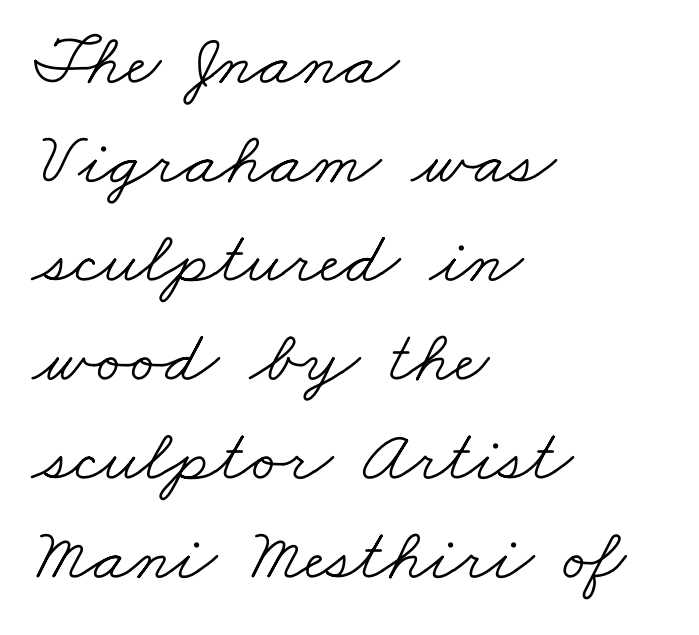
{"serif": "yes", "bold": "no", "weight": "light", "width": "wide", "stroke_contrast": "low", "x_height": "small", "monospaced": "no", "underline": "no", "align": "left", "line_spacing": "normal", "line_spacing_ratio": 1.32, "letter_spacing": "normal", "letter_spacing_em": 0.0, "glyph_px": 75}
